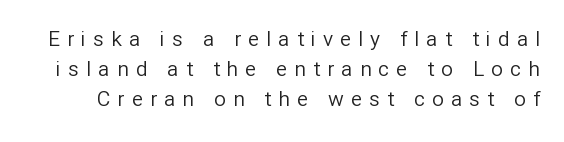
Q: Is the text bold? A: No.
Q: Is the text italic (slanted)? A: No, it is upright.
Q: Is the text underlined? A: No.
Q: Is the spacing between letters normal or unusually wide? A: Unusually wide.
Q: Is the spacing between lines tight, normal or loose? A: Normal.
